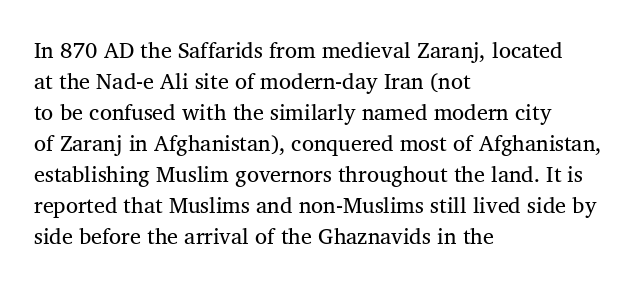
Q: Is the text bold? A: No.
Q: Is the text underlined? A: No.
Q: How is the paragraph aligned? A: Left-aligned.
Q: Is the spacing between letters normal or unusually wide? A: Normal.
Q: Is the spacing between lines tight, normal or loose? A: Normal.
